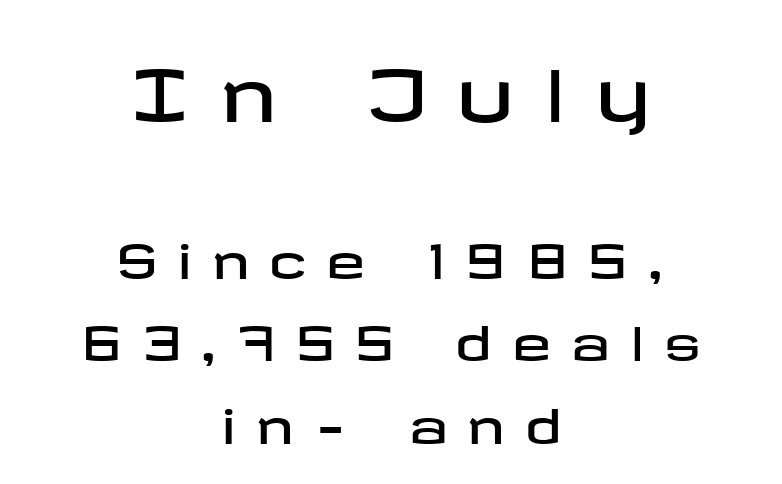
Q: Is the text italic (slanted)? A: No, it is upright.
Q: Is the typeface a serif or a sans-serif typeface? A: Sans-serif.
Q: Is the text underlined? A: No.
Q: How is the paragraph aligned? A: Centered.
Q: Is the spacing between letters normal or unusually wide? A: Unusually wide.
Q: Which block of text is set in a larger size, the first (top) or the second (bottom)? A: The first (top) one.
Q: Width (condensed, normal, or wide)? A: Wide.
Q: Stroke contrast? A: Low.
Q: x-height? A: Medium.
